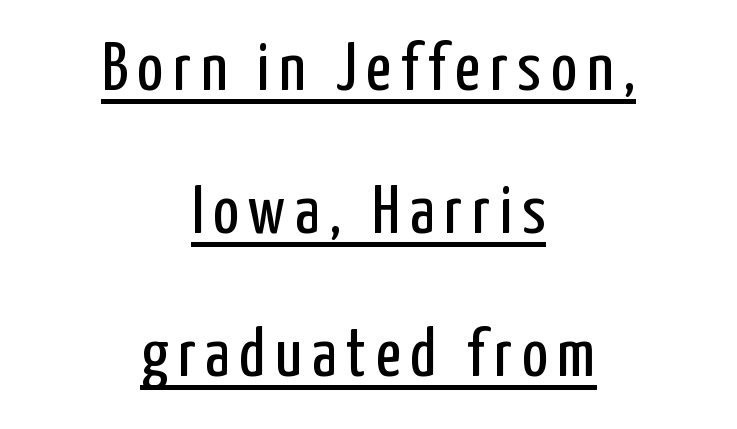
The image shows 69 px regular-weight, condensed sans-serif type, upright; set centered, loose line spacing (2.07x), underlined; low stroke contrast and a medium x-height.
